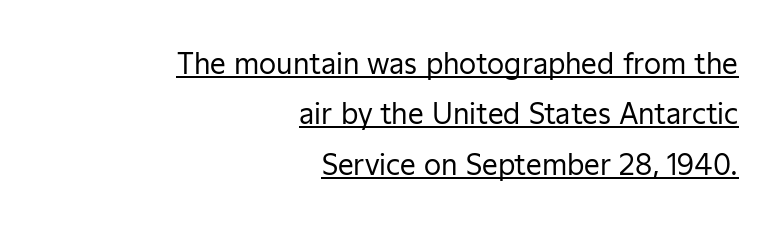
{"serif": "no", "italic": "no", "bold": "no", "weight": "regular", "width": "normal", "stroke_contrast": "low", "x_height": "medium", "monospaced": "no", "underline": "yes", "align": "right", "line_spacing_ratio": 1.8, "letter_spacing": "normal", "letter_spacing_em": 0.0, "glyph_px": 28}
